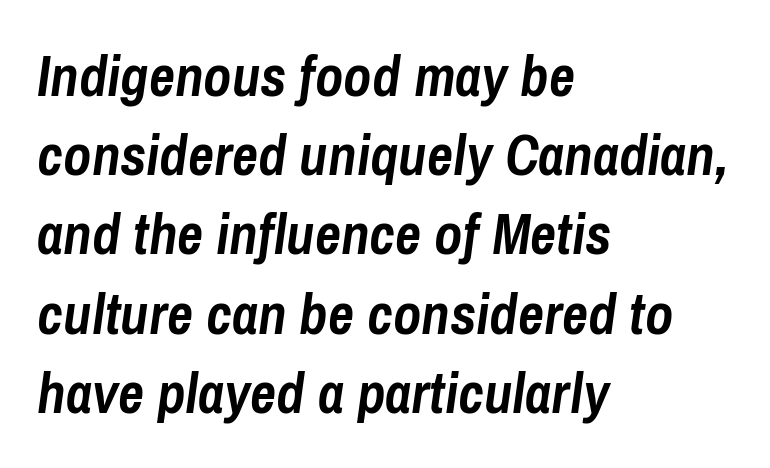
The image shows 57 px semibold, condensed type, italic (leaning right); set left-aligned, normal line spacing (1.39x), normal letter spacing, not underlined; low stroke contrast and a medium x-height.
